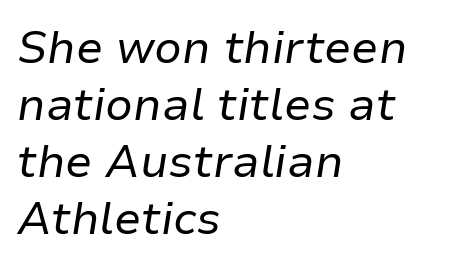
The image shows 45 px regular-weight type, italic (leaning right); set left-aligned, normal line spacing (1.27x), normal letter spacing, not underlined; low stroke contrast and a medium x-height.
